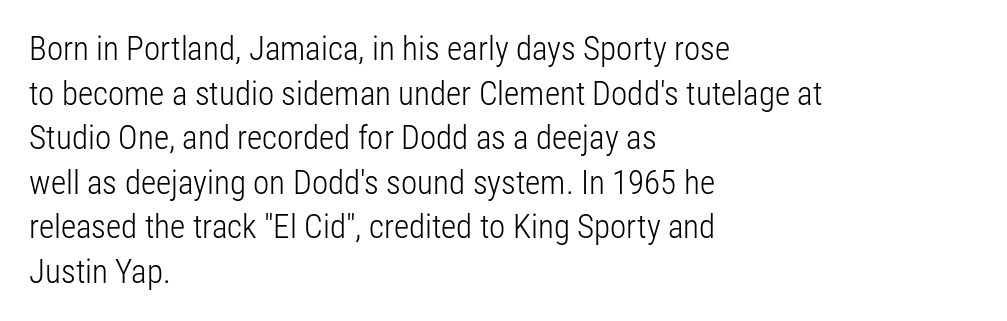
Q: Is the text bold? A: No.
Q: Is the text italic (slanted)? A: No, it is upright.
Q: Is the typeface a serif or a sans-serif typeface? A: Sans-serif.
Q: Is the text underlined? A: No.
Q: How is the paragraph aligned? A: Left-aligned.
Q: Is the spacing between letters normal or unusually wide? A: Normal.
Q: Is the spacing between lines tight, normal or loose? A: Normal.
Q: Width (condensed, normal, or wide)? A: Condensed.
Q: Stroke contrast? A: Low.
Q: x-height? A: Medium.
Q: Monospaced? A: No.
